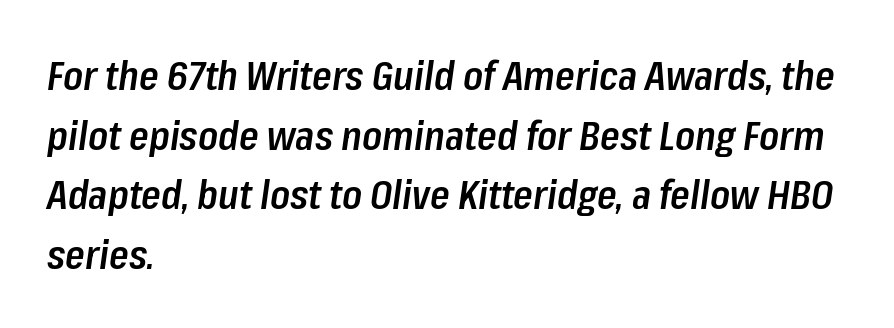
In CSS terms this would be text-align: left. What's the leading like? Ordinary, nothing unusual. The font is running at a semibold setting, under full bold. If you drew a line through each stem, it would be angled. Words float on clear page, feet unadorned.
